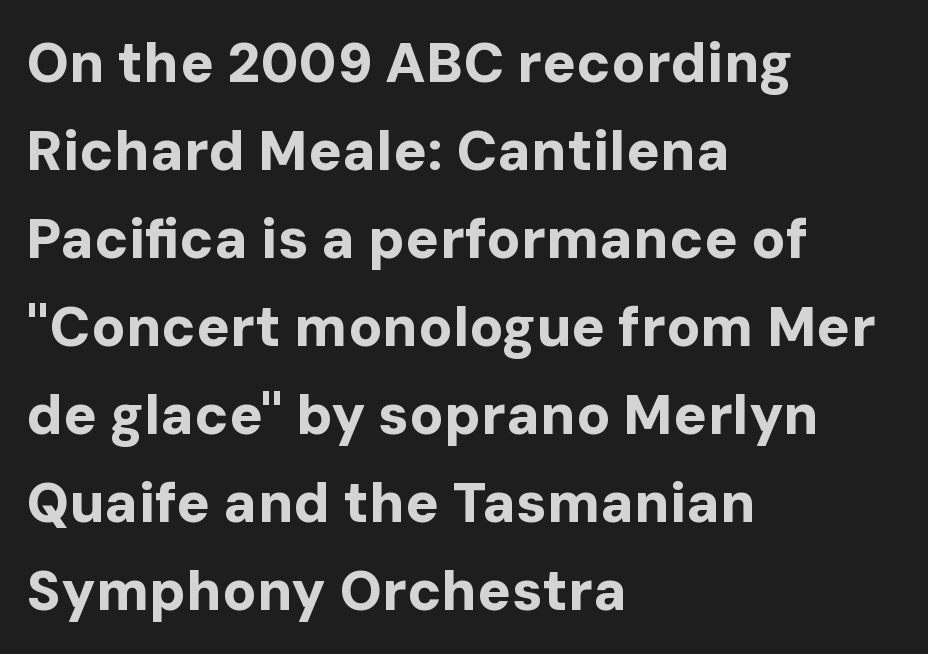
Compared with a centered layout, this one pins lines to the left instead. These lines were composed using upright roman letters. Clear beneath every line of the passage. This sample has the flowing, uneven cadence of proportional lettering. In terms of weight, the rendering is a true, heavy bold.
